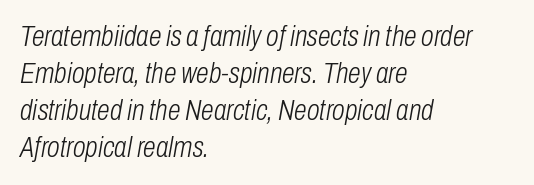
This sample keeps an unexceptional amount of space between lines. The typeface has the unassuming heft of standard copy or less. Does the lettering tilt? It does — this is italic. These lines are rendered in a variable-pitch font. Here the glyphs are tracked normally, forming tight word shapes. A clean baseline with only descenders dipping below it.
